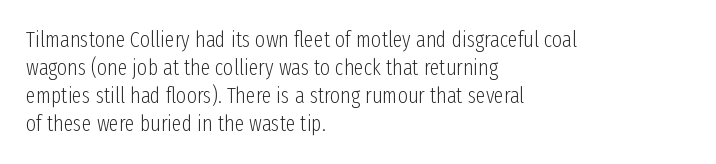
The image shows 22 px text type, upright; set left-aligned, normal line spacing (1.28x), normal letter spacing, not underlined.
